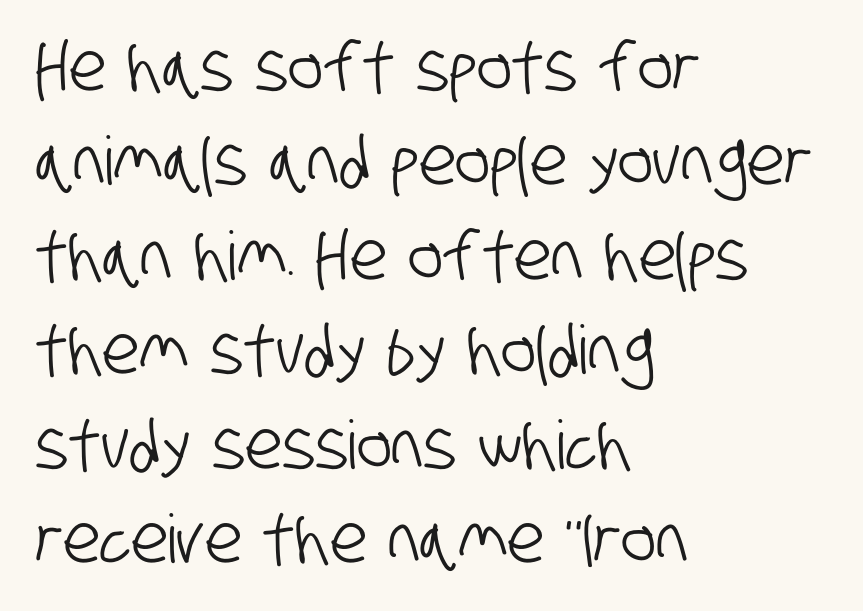
Standard letterfit; no display-style spreading of the glyphs. Whoever set this chose a conventional vertical rhythm. Reading down the block, your eye returns to a fixed left position each line. Do the characters align in a grid? No, the font is proportional. The string is rendered with underlining switched off. In terms of letterform style, serifs are entirely absent.
